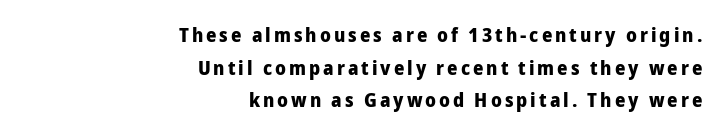
The image shows 20 px bold type, upright; set right-aligned, normal line spacing (1.63x), not underlined.
